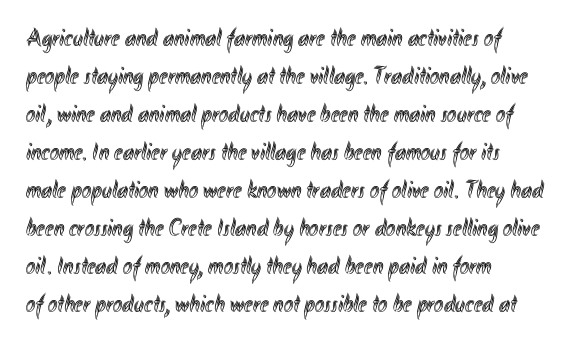
Plain, unruled lines of type. Each word holds together tightly as a unit, with standard inter-letter gaps. Every row of glyphs begins at an identical x-position on the left. Leading matches the norm, producing a regular column.
